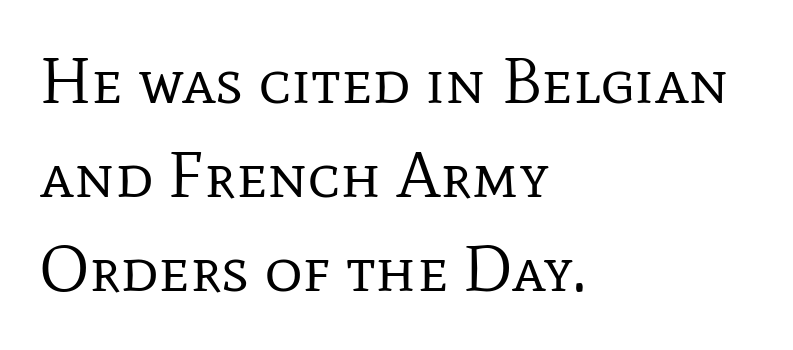
You can tell it's not italic because the verticals are truly vertical. Descenders hang freely into open space. The lines in this sample share a left origin and differ only in where they stop. The rendering uses a moderate line-height, typical for paragraphs. The rendering keeps characters at their native spacing.
